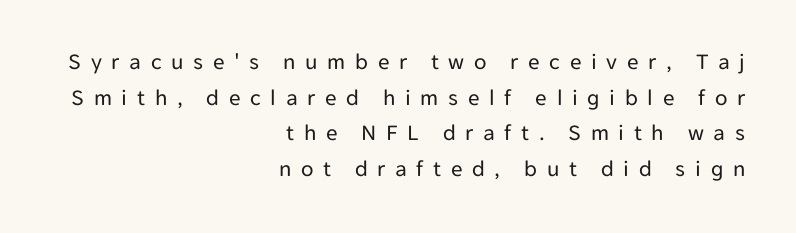
{"italic": "no", "bold": "no", "underline": "no", "align": "right", "line_spacing": "normal", "line_spacing_ratio": 1.55, "letter_spacing": "wide", "letter_spacing_em": 0.42, "glyph_px": 23}
